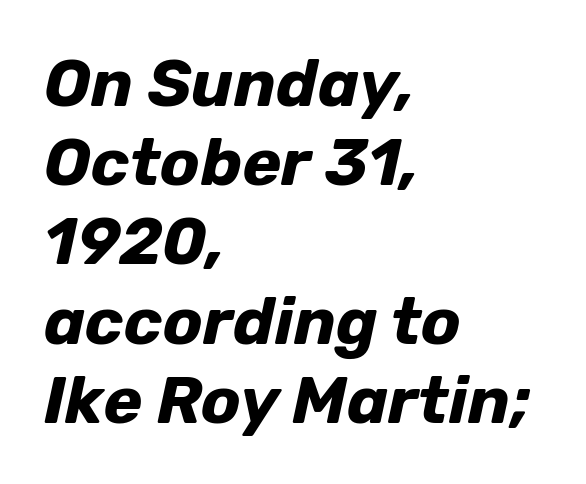
The type is set solid horizontally, with unmodified tracking. These lines carry a lot of weight — the face is fully bold. In terms of posture, this sample is oblique. Do the characters align in a grid? No, the font is proportional. Descenders are the only things crossing below the line.
